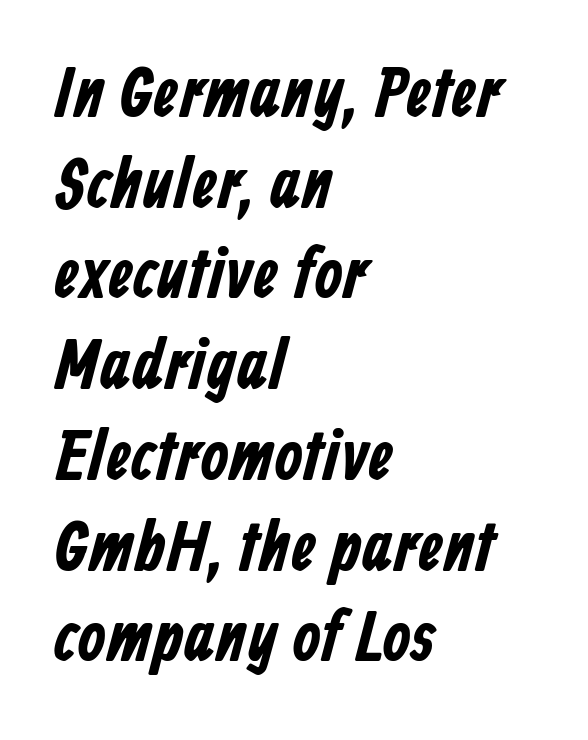
Honestly, the letter spacing is just normal — you wouldn't notice it. The typesetter chose a ragged-right arrangement here. Look at the bottom of the vertical strokes: they stop flat, with no serifs. Do the characters align in a grid? No, the font is proportional.
